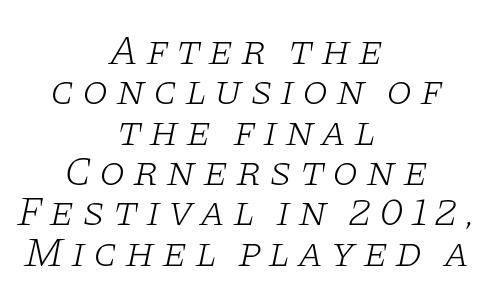
The image shows 42 px light, wide serif type, italic (leaning right); set centered, tight line spacing (0.96x), not underlined; low stroke contrast and a large x-height.
